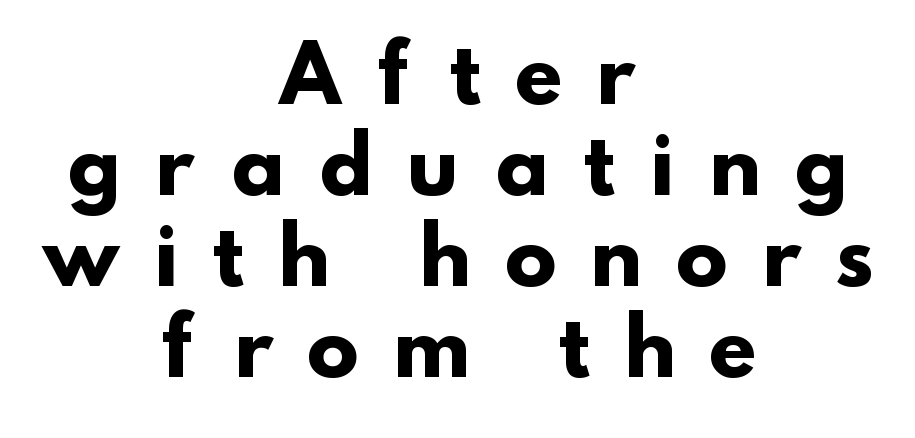
The typeface chosen for these lines omits serifs. Neither beginnings nor endings align; midpoints do. The baseline area is clear. Looks like regular typesetting: each glyph gets only the width it needs. This sample uses expanded letter spacing, leaving extra air between glyphs.
